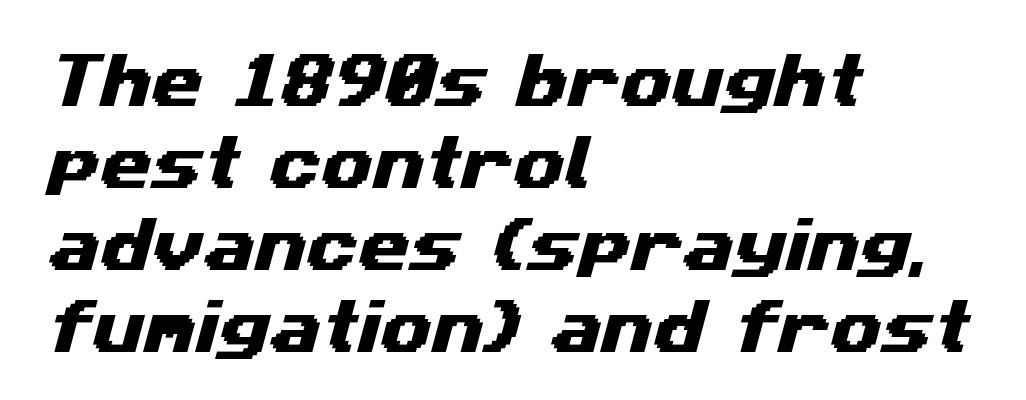
Q: Is the typeface a serif or a sans-serif typeface? A: Sans-serif.
Q: Is the text underlined? A: No.
Q: How is the paragraph aligned? A: Left-aligned.
Q: Is the spacing between letters normal or unusually wide? A: Normal.
Q: Is the spacing between lines tight, normal or loose? A: Normal.
Q: Width (condensed, normal, or wide)? A: Wide.
Q: Stroke contrast? A: Medium.
Q: x-height? A: Medium.
Q: Monospaced? A: No.
